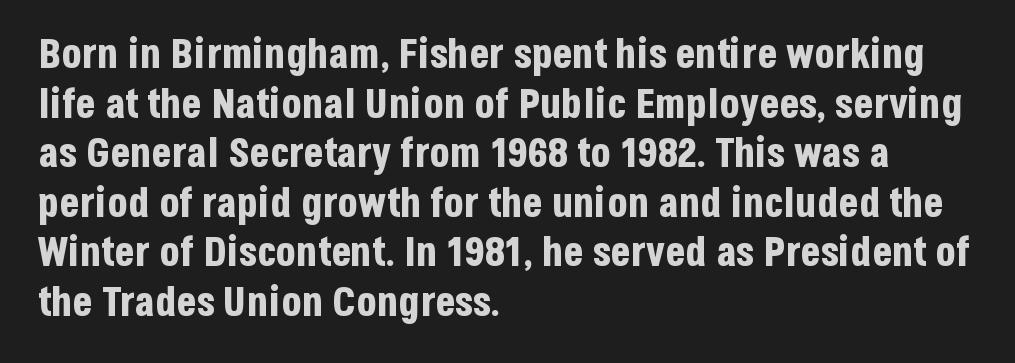
Set as a true bold cut, around the 700 mark. Serifs: no, the terminals of the letterforms are clean. Has an underline been added? It has not. Character widths vary here, with narrow letters taking less room than wide ones. Line starts are locked; line ends wander.
